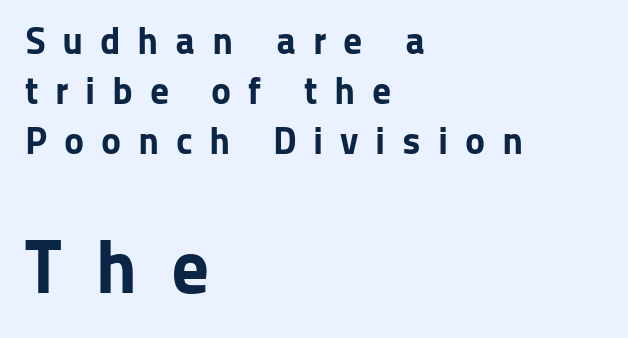
Q: Is the text bold? A: Yes.
Q: Is the text italic (slanted)? A: No, it is upright.
Q: Is the typeface a serif or a sans-serif typeface? A: Sans-serif.
Q: Is the text underlined? A: No.
Q: How is the paragraph aligned? A: Left-aligned.
Q: Is the spacing between letters normal or unusually wide? A: Unusually wide.
Q: Is the spacing between lines tight, normal or loose? A: Normal.
Q: Which block of text is set in a larger size, the first (top) or the second (bottom)? A: The second (bottom) one.
Q: Width (condensed, normal, or wide)? A: Normal.
Q: Stroke contrast? A: Low.
Q: x-height? A: Medium.
Q: Monospaced? A: No.
